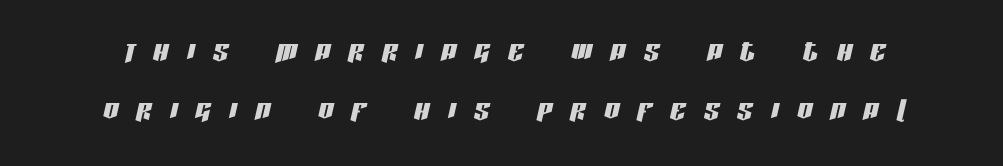
The image shows 38 px condensed type, italic (leaning right); set centered, normal line spacing (1.55x), unusually wide letter spacing (+0.48 em), not underlined; low stroke contrast and a large x-height.
